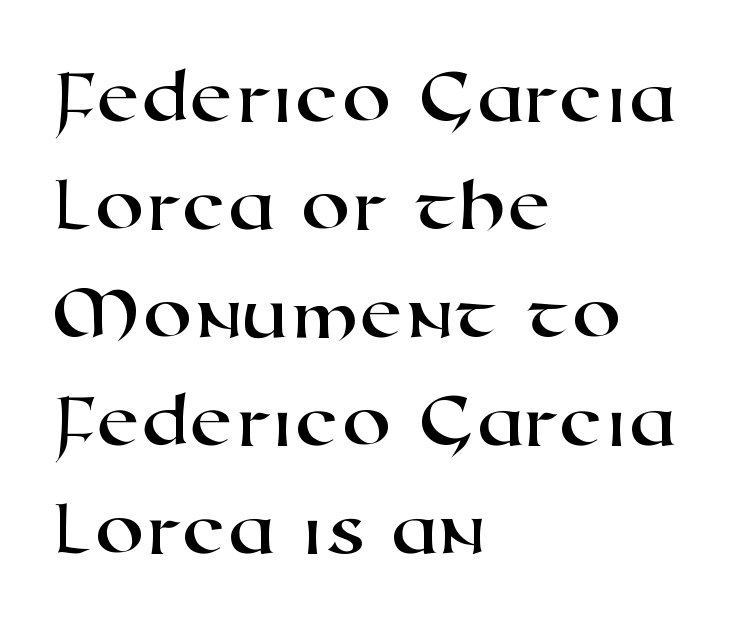
Q: Is the typeface a serif or a sans-serif typeface? A: Sans-serif.
Q: Is the text underlined? A: No.
Q: How is the paragraph aligned? A: Left-aligned.
Q: Is the spacing between letters normal or unusually wide? A: Normal.
Q: Is the spacing between lines tight, normal or loose? A: Normal.
Q: Width (condensed, normal, or wide)? A: Wide.
Q: Stroke contrast? A: High.
Q: x-height? A: Medium.
Q: Monospaced? A: No.
